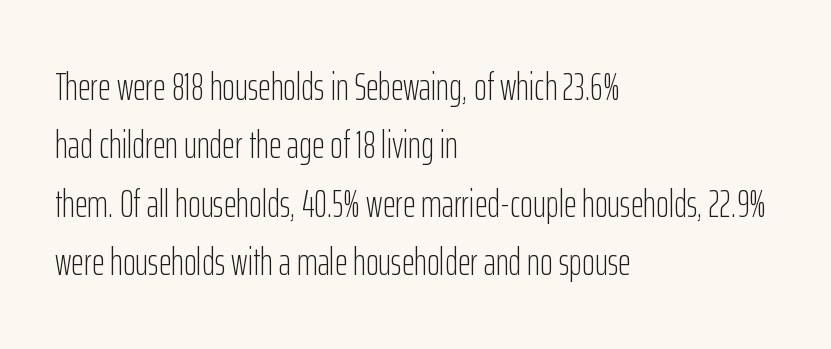
Do the characters align in a grid? No, the font is proportional. The face used here is rendered with its standard letterfit. Stems and bowls with no extra thickness — not bold. Casual observation: everything's shoved over to the left. Beneath every word, the page is bare.
